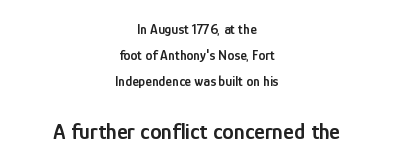
{"italic": "no", "bold": "semi", "underline": "no", "align": "center", "line_spacing_ratio": 1.87, "letter_spacing": "normal", "letter_spacing_em": 0.0, "larger_block": "second", "size_ratio": 1.64, "glyph_px": 23}
